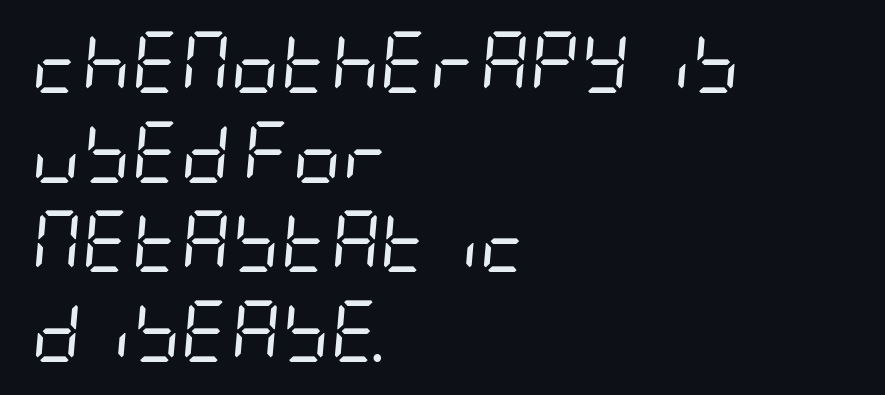
Leading matches the norm, producing a regular column. Letter spacing: default. Just letters on the line, the space beneath them empty. An italicized treatment has been applied to the whole sample. Stems here are at most as thick as an everyday book face.
